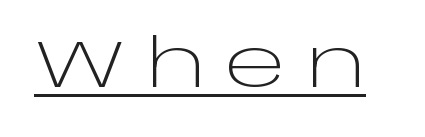
Characters follow at a spacing far wider than the type designer built in. The font is comparable to plain body text, perhaps lighter. Observe the absence of serifs on each vertical stroke in this sample. Ascenders rise straight up at ninety degrees. Proportional: the letters do not fall into vertical columns. Quick note: underline on.
